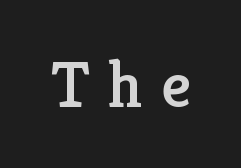
A typesetter would mark this as roman, not italic. A typesetter would call this proportional, since set widths differ per character. The font family rendered here belongs to the serif group. Just letters on the line, the space beneath them empty. There is plenty of visible air inserted between adjacent glyphs.
